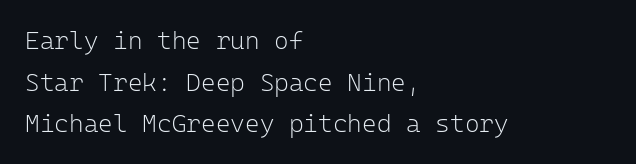
Ordinary non-slanted type is in use. This rendering features lettering with no underline. Heft: none added — not bold. How are the letters spaced? Ordinarily, with no added tracking. The ragged edge is on the right, which tells us the setting is flush left. The passage shown stacks its lines at a standard gap.
